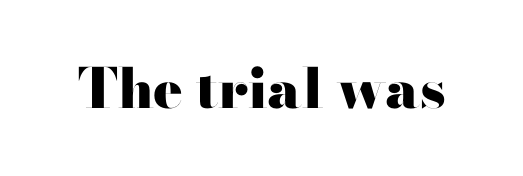
The image shows 55 px heavy, wide sans-serif type, upright; set normal letter spacing, not underlined; high stroke contrast and a small x-height.
